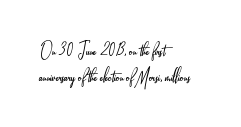
This sample is left-justified, so line endings fall wherever the words run out. The line texture is even and compact thanks to regular tracking. Stem width sits at or under what a default text font uses.
